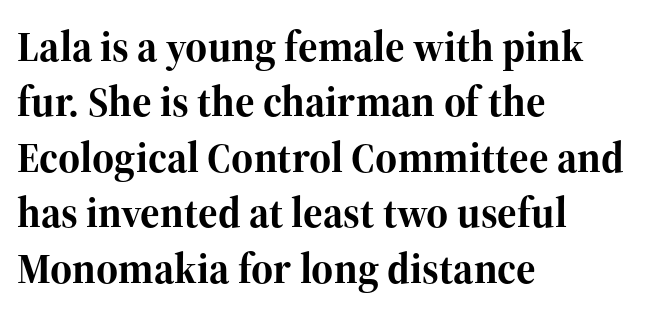
Typesetter's note: full bold, strokes at maximum text heaviness. Every character sits straight up, as roman type does. Leftover space on each line is placed entirely after the last word. This sample has the flowing, uneven cadence of proportional lettering. The rendering shows small feet on the letterforms — a serif design.
